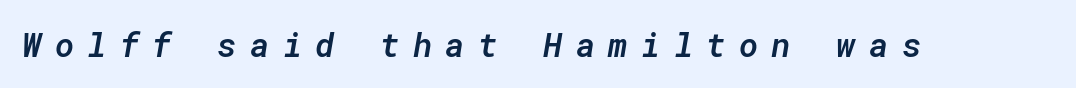
{"italic": "yes", "lean": "right", "slant_degrees": 10, "bold": "semi", "weight": "semibold", "width": "normal", "stroke_contrast": "low", "x_height": "medium", "monospaced": "yes", "underline": "no", "letter_spacing": "wide", "letter_spacing_em": 0.4, "glyph_px": 33}
